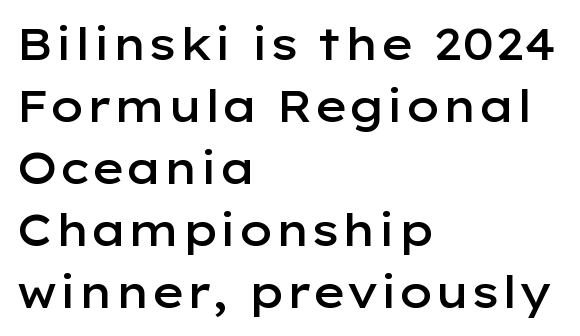
Does the leading feel generous? No, just average. Typographic density is moderately raised because the face is semibold. Character widths vary here, with narrow letters taking less room than wide ones. Horizontally, the lines are justified to the leading edge only.
